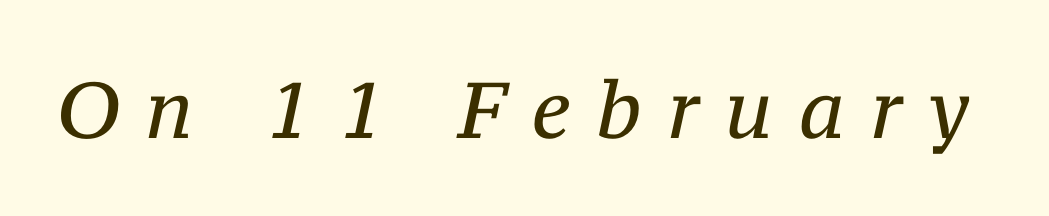
Q: Is the text bold? A: No.
Q: Is the text italic (slanted)? A: Yes, it leans right by about 12 degrees.
Q: Is the typeface a serif or a sans-serif typeface? A: Serif.
Q: Is the text underlined? A: No.
Q: Is the spacing between letters normal or unusually wide? A: Unusually wide.
Q: Width (condensed, normal, or wide)? A: Normal.
Q: Stroke contrast? A: Medium.
Q: x-height? A: Medium.
Q: Monospaced? A: No.
